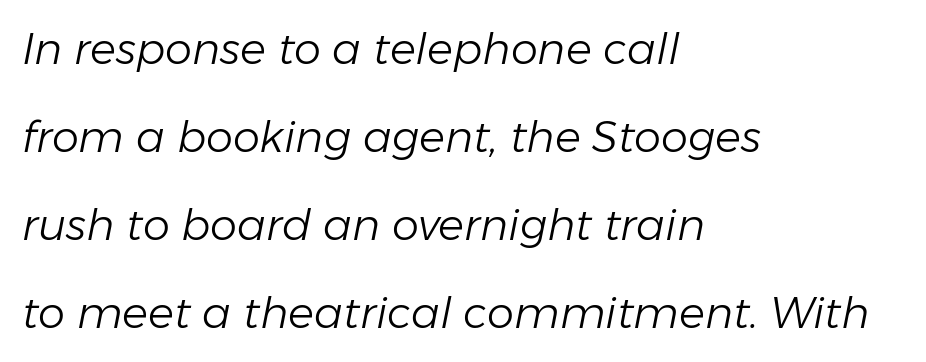
Letters rest on an invisible, unmarked baseline. The face used here is proportionally spaced, like ordinary book or web type. The passage shown has conventional tracking throughout. It's the slanting kind of type. Honestly, the rows look like they've been pulled way apart. Ink coverage per letter is moderate at most.
